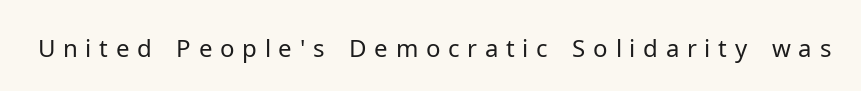
Q: Is the text bold? A: No.
Q: Is the text italic (slanted)? A: No, it is upright.
Q: Is the text underlined? A: No.
Q: Is the spacing between letters normal or unusually wide? A: Unusually wide.
